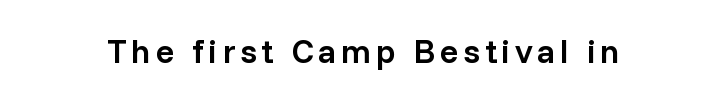
{"serif": "no", "italic": "no", "bold": "semi", "weight": "semibold", "width": "normal", "stroke_contrast": "low", "x_height": "medium", "monospaced": "no", "underline": "no", "glyph_px": 34}
